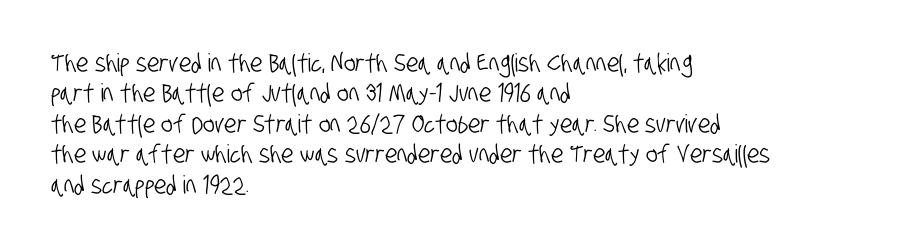
Q: Is the text underlined? A: No.
Q: How is the paragraph aligned? A: Left-aligned.
Q: Is the spacing between letters normal or unusually wide? A: Normal.
